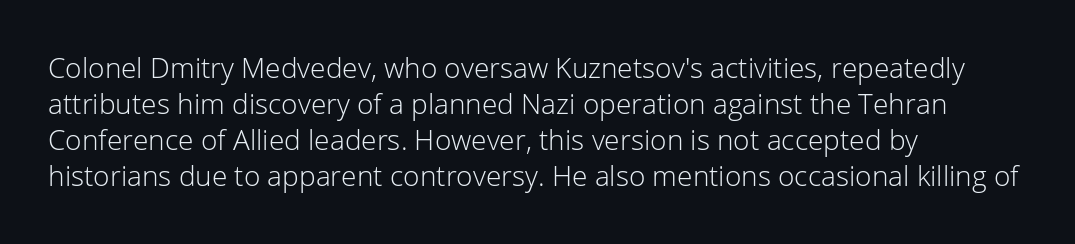
{"serif": "no", "italic": "no", "bold": "no", "weight": "light", "width": "normal", "stroke_contrast": "low", "x_height": "medium", "monospaced": "no", "underline": "no", "align": "left", "line_spacing": "normal", "line_spacing_ratio": 1.29, "letter_spacing": "normal", "letter_spacing_em": 0.0, "glyph_px": 28}
